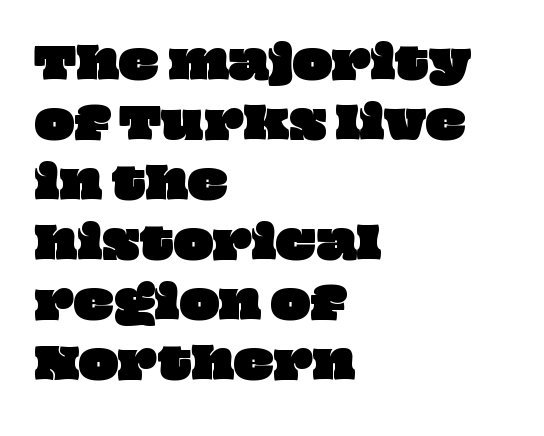
Q: Is the text underlined? A: No.
Q: How is the paragraph aligned? A: Left-aligned.
Q: Is the spacing between letters normal or unusually wide? A: Normal.
Q: Is the spacing between lines tight, normal or loose? A: Normal.
Q: Width (condensed, normal, or wide)? A: Wide.
Q: Stroke contrast? A: Low.
Q: x-height? A: Large.
Q: Monospaced? A: No.
